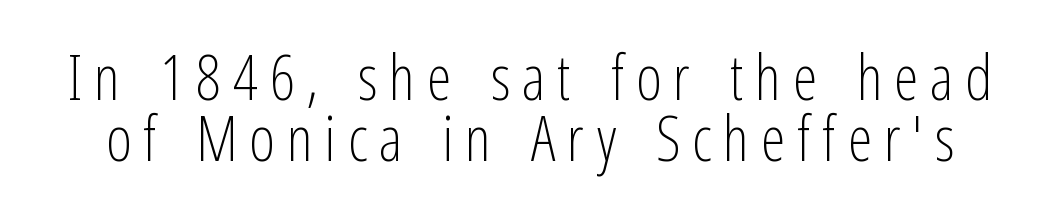
The image shows 62 px light, condensed sans-serif type, upright; set tight line spacing (0.99x), not underlined; low stroke contrast and a medium x-height.
